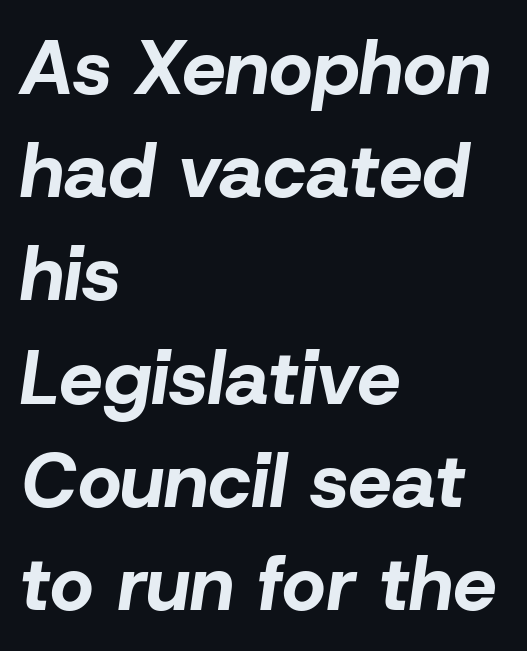
{"italic": "yes", "lean": "right", "slant_degrees": 8, "bold": "yes", "weight": "bold", "width": "normal", "stroke_contrast": "low", "x_height": "medium", "monospaced": "no", "underline": "no", "align": "left", "line_spacing": "normal", "line_spacing_ratio": 1.34, "letter_spacing": "normal", "letter_spacing_em": 0.0, "glyph_px": 77}
